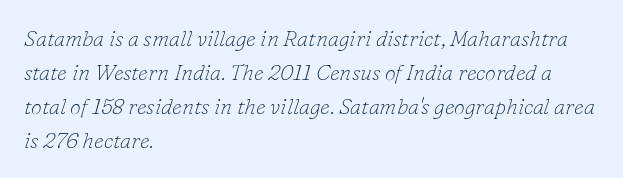
Characters are canted at an angle relative to the baseline's perpendicular. A typesetter would call this zero additional tracking. The string is rendered with underlining switched off. Stem width sits at or under what a default text font uses. These lines are set flush left with a ragged right edge.
